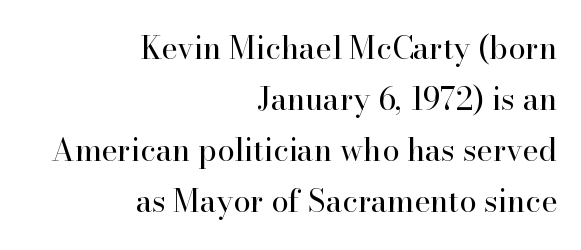
Q: Is the text bold? A: No.
Q: Is the text italic (slanted)? A: No, it is upright.
Q: Is the typeface a serif or a sans-serif typeface? A: Serif.
Q: Is the text underlined? A: No.
Q: How is the paragraph aligned? A: Right-aligned.
Q: Is the spacing between letters normal or unusually wide? A: Normal.
Q: Is the spacing between lines tight, normal or loose? A: Normal.
Q: Width (condensed, normal, or wide)? A: Normal.
Q: Stroke contrast? A: High.
Q: x-height? A: Small.
Q: Monospaced? A: No.
